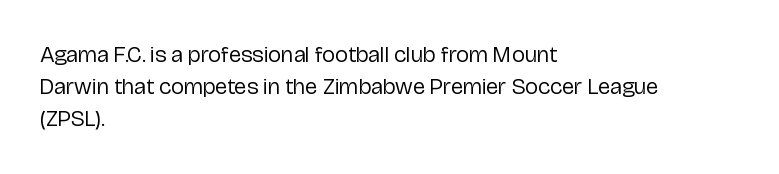
{"italic": "no", "bold": "no", "underline": "no", "align": "left", "line_spacing": "normal", "line_spacing_ratio": 1.4, "letter_spacing": "normal", "letter_spacing_em": 0.0, "glyph_px": 23}
